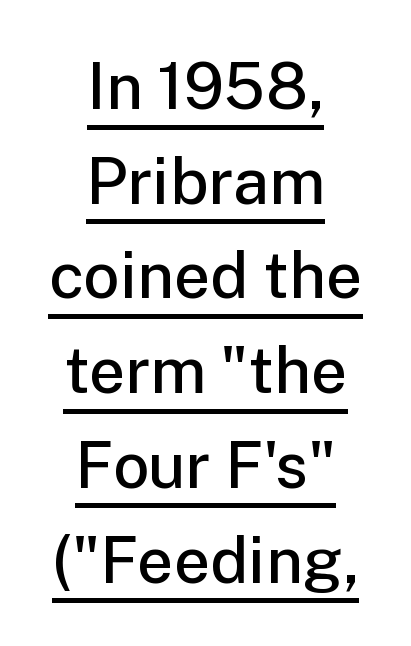
{"serif": "no", "italic": "no", "bold": "semi", "weight": "semibold", "width": "normal", "stroke_contrast": "low", "x_height": "medium", "monospaced": "no", "underline": "yes", "align": "center", "line_spacing": "normal", "line_spacing_ratio": 1.48, "letter_spacing": "normal", "letter_spacing_em": 0.0, "glyph_px": 64}
